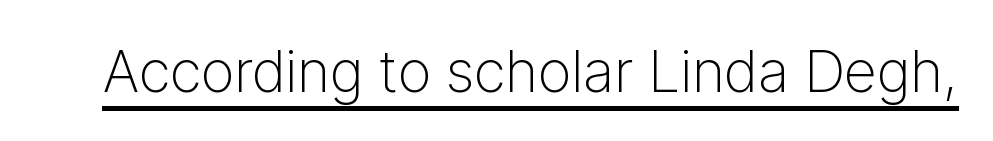
{"serif": "no", "italic": "no", "bold": "no", "weight": "light", "width": "normal", "stroke_contrast": "low", "x_height": "medium", "monospaced": "no", "underline": "yes", "letter_spacing": "normal", "letter_spacing_em": 0.0, "glyph_px": 58}
